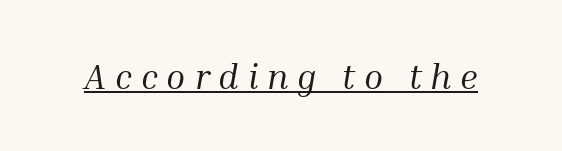
The image shows 35 px regular-weight serif type, italic (leaning right); set unusually wide letter spacing (+0.25 em), underlined; medium stroke contrast and a medium x-height.
